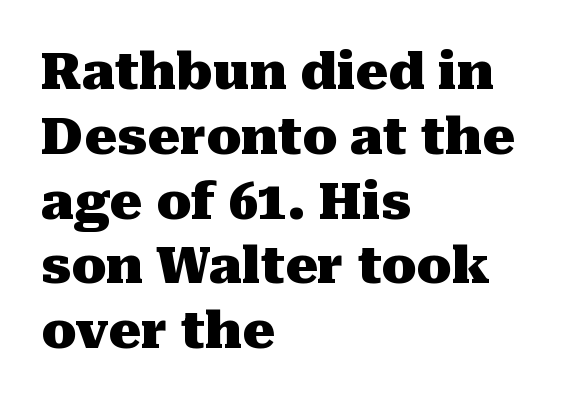
A typesetter would call this proportional, since set widths differ per character. Normally led — the rows are evenly, conventionally spaced. Visually the block forms a straight wall on the left and a jagged coastline on the right. Stroke terminals: seriffed. Quick note: not italic, upright.
